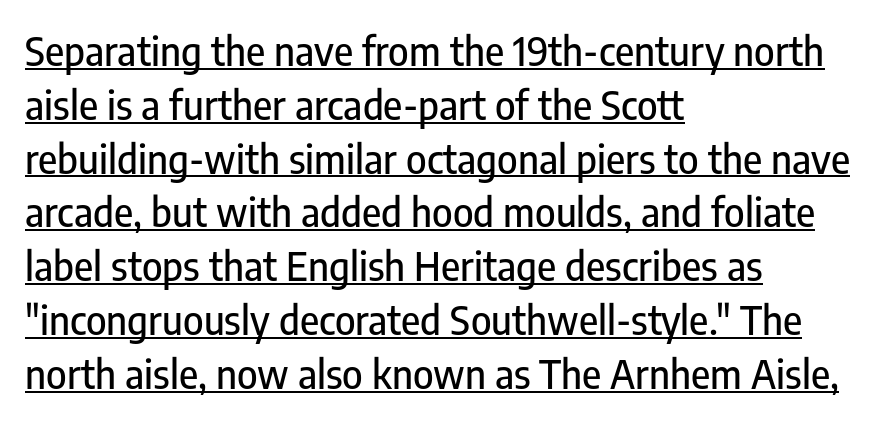
Q: Is the text italic (slanted)? A: No, it is upright.
Q: Is the typeface a serif or a sans-serif typeface? A: Sans-serif.
Q: Is the text underlined? A: Yes.
Q: How is the paragraph aligned? A: Left-aligned.
Q: Is the spacing between letters normal or unusually wide? A: Normal.
Q: Is the spacing between lines tight, normal or loose? A: Normal.
Q: Width (condensed, normal, or wide)? A: Condensed.
Q: Stroke contrast? A: Low.
Q: x-height? A: Medium.
Q: Monospaced? A: No.
